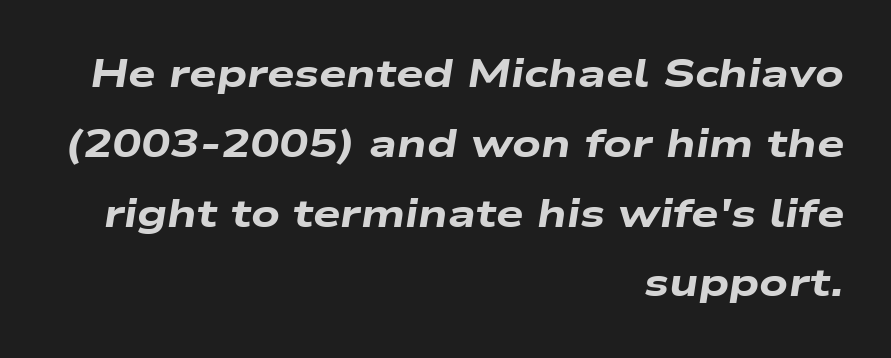
You can tell it's italic because the verticals aren't actually vertical. Emphasis by weight is at full strength: bold. The string is rendered with underlining switched off. Do the characters align in a grid? No, the font is proportional.
